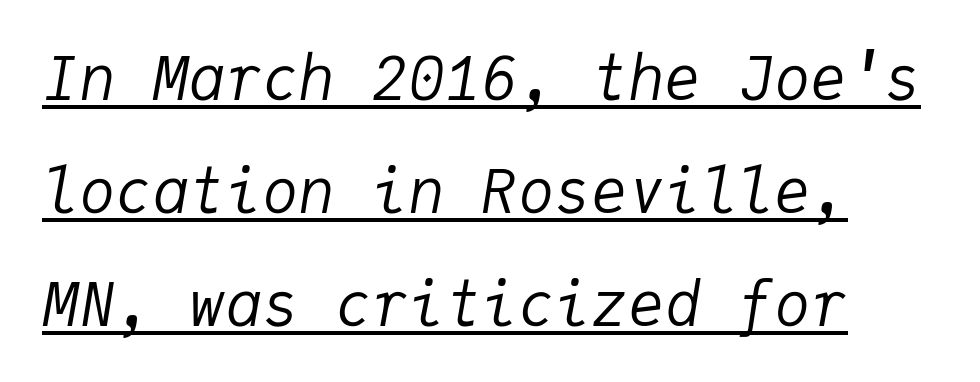
Q: Is the text bold? A: No.
Q: Is the text italic (slanted)? A: Yes, it leans right by about 9 degrees.
Q: Is the text underlined? A: Yes.
Q: How is the paragraph aligned? A: Left-aligned.
Q: Is the spacing between letters normal or unusually wide? A: Normal.
Q: Width (condensed, normal, or wide)? A: Normal.
Q: Stroke contrast? A: Low.
Q: x-height? A: Medium.
Q: Monospaced? A: Yes.
